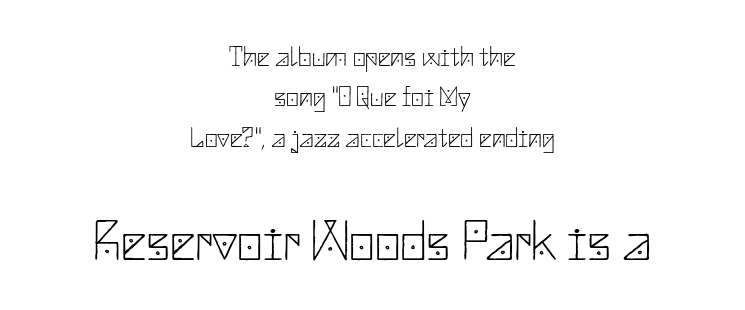
The image shows 56 px thin sans-serif type, upright; set centered, normal line spacing (1.44x), normal letter spacing, not underlined; the second (bottom) block is 2.0x larger; low stroke contrast and a small x-height.
